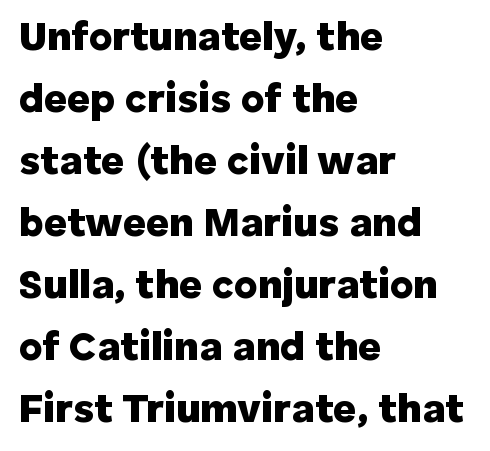
{"serif": "no", "italic": "no", "bold": "yes", "weight": "heavy", "width": "normal", "stroke_contrast": "low", "x_height": "medium", "monospaced": "no", "underline": "no", "align": "left", "line_spacing": "normal", "line_spacing_ratio": 1.55, "letter_spacing": "normal", "letter_spacing_em": 0.0, "glyph_px": 40}
